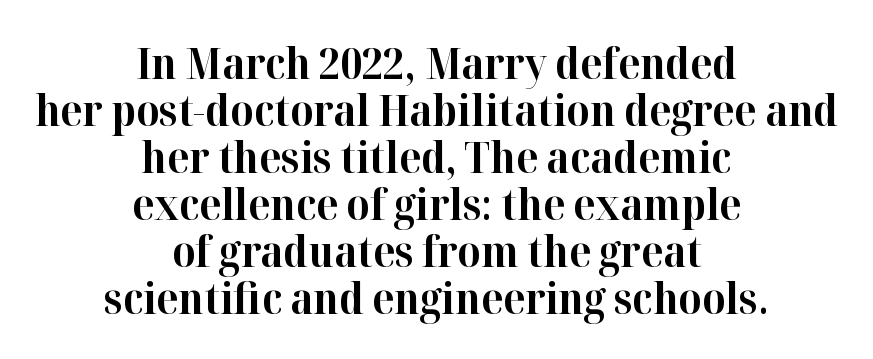
{"serif": "yes", "italic": "no", "bold": "yes", "weight": "bold", "width": "normal", "stroke_contrast": "high", "x_height": "medium", "monospaced": "no", "underline": "no", "align": "center", "line_spacing": "tight", "line_spacing_ratio": 1.07, "letter_spacing": "normal", "letter_spacing_em": 0.0, "glyph_px": 44}
